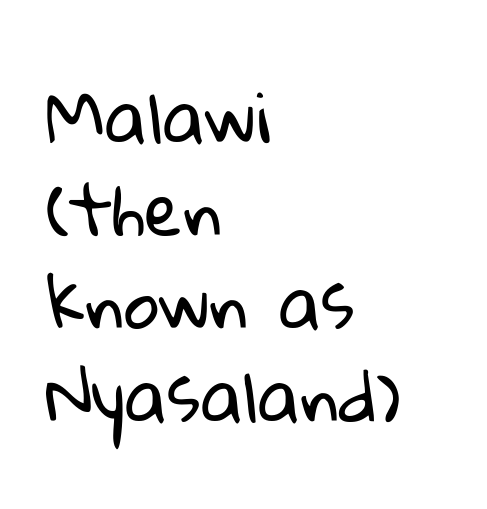
The image shows 69 px regular-weight sans-serif type; set left-aligned, normal line spacing (1.35x), normal letter spacing, not underlined; low stroke contrast and a medium x-height.
